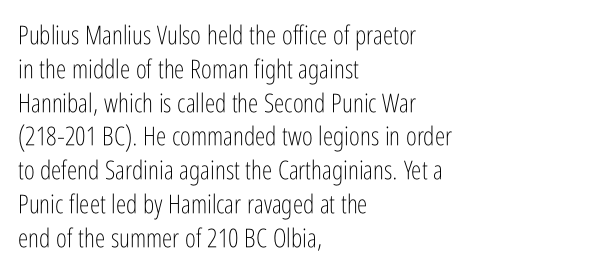
{"italic": "no", "bold": "no", "underline": "no", "align": "left", "line_spacing": "normal", "line_spacing_ratio": 1.3, "letter_spacing": "normal", "letter_spacing_em": 0.0, "glyph_px": 26}
